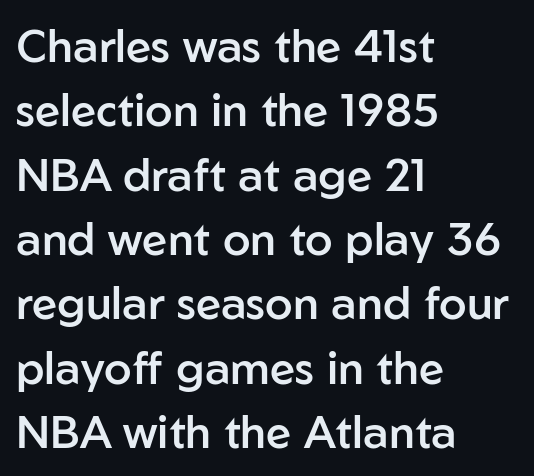
{"serif": "no", "italic": "no", "bold": "semi", "weight": "semibold", "width": "normal", "stroke_contrast": "low", "x_height": "medium", "monospaced": "no", "underline": "no", "align": "left", "line_spacing": "normal", "line_spacing_ratio": 1.43, "letter_spacing": "normal", "letter_spacing_em": 0.0, "glyph_px": 45}
